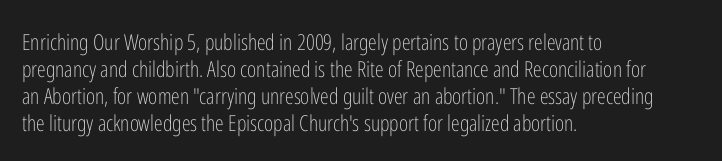
Q: Is the text bold? A: No.
Q: Is the text italic (slanted)? A: No, it is upright.
Q: Is the text underlined? A: No.
Q: How is the paragraph aligned? A: Left-aligned.
Q: Is the spacing between letters normal or unusually wide? A: Normal.
